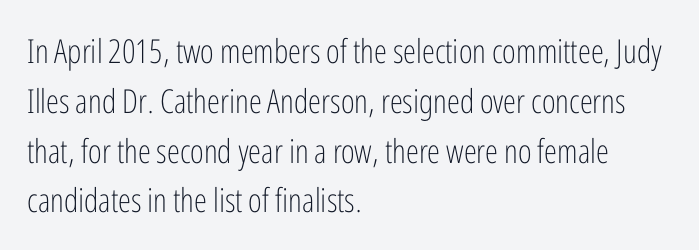
Q: Is the text bold? A: No.
Q: Is the text italic (slanted)? A: No, it is upright.
Q: Is the typeface a serif or a sans-serif typeface? A: Sans-serif.
Q: Is the text underlined? A: No.
Q: How is the paragraph aligned? A: Left-aligned.
Q: Is the spacing between letters normal or unusually wide? A: Normal.
Q: Is the spacing between lines tight, normal or loose? A: Normal.
Q: Width (condensed, normal, or wide)? A: Condensed.
Q: Stroke contrast? A: Low.
Q: x-height? A: Medium.
Q: Monospaced? A: No.
